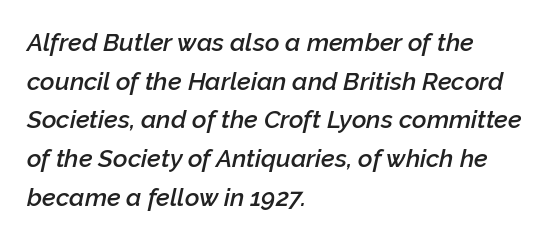
The characters look somewhat weighty, a semibold short of true bold. Notice how the passage keeps a crisp vertical edge on the left only. The lines sit at an ordinary, default distance from one another. Honestly, there is no underline to notice here at all. Posture: slanted. In terms of letterspacing, this is plain default setting.
